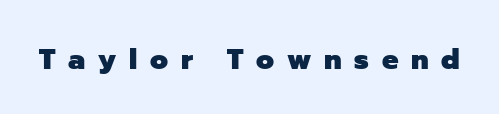
Varying glyph widths throughout — classic text-font behaviour. Is the letter spacing exaggerated? Yes — the characters are pushed far apart. Typesetter's note: full bold, strokes at maximum text heaviness. Italic? Not at all — the glyphs are vertical. Each row of text sits above clean, open space.
